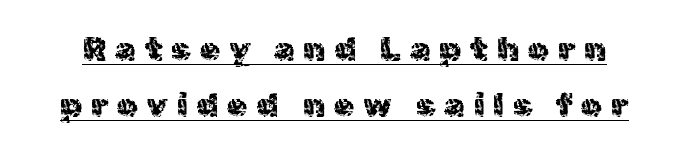
You could only call the tracking loose — the letters float apart. Varying glyph widths throughout — classic text-font behaviour. The specimen reads as upright at a glance. The lettering is marked with a stroke running underneath it.
